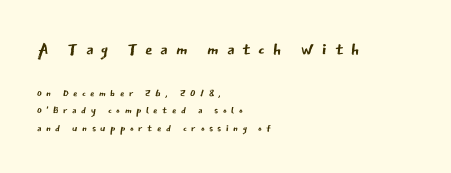
You can tell it's not italic because the verticals are truly vertical. Size hierarchy here favors the leading block over the trailing one. No extra ink here — the face is not bold. Each line starts at the same left margin while the right side varies. Words float on clear page, feet unadorned.
